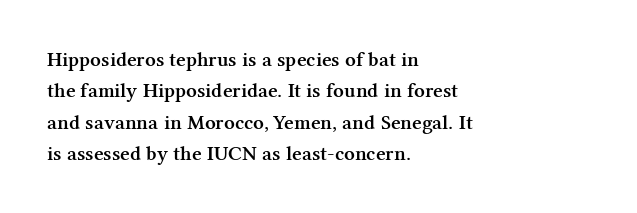
Emphasis by weight is partial: semibold. A typesetter would call this leading conventional body-copy spacing. The rendering keeps characters at their native spacing. This is roman type, the default non-slanted kind. Compared with a centered layout, this one pins lines to the left instead.
